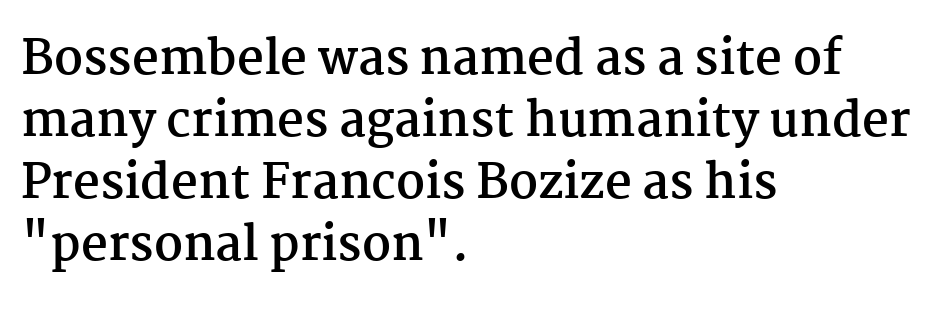
The image shows 47 px semibold serif type, upright; set left-aligned, normal line spacing (1.32x), normal letter spacing, not underlined; medium stroke contrast and a medium x-height.
